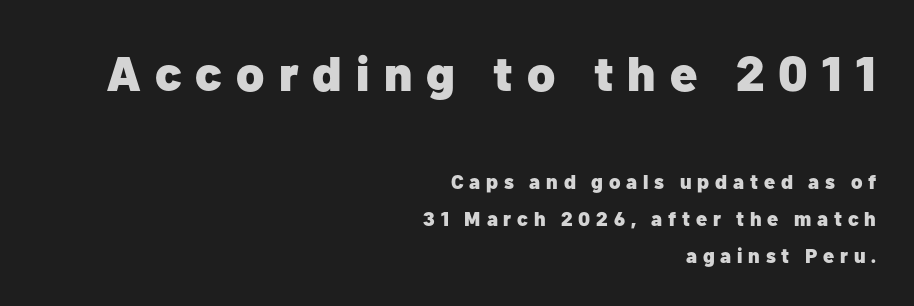
{"serif": "no", "italic": "no", "bold": "yes", "weight": "heavy", "width": "normal", "stroke_contrast": "low", "x_height": "medium", "monospaced": "no", "underline": "no", "align": "right", "line_spacing_ratio": 1.84, "letter_spacing": "wide", "letter_spacing_em": 0.29, "larger_block": "first", "size_ratio": 2.45, "glyph_px": 49}
